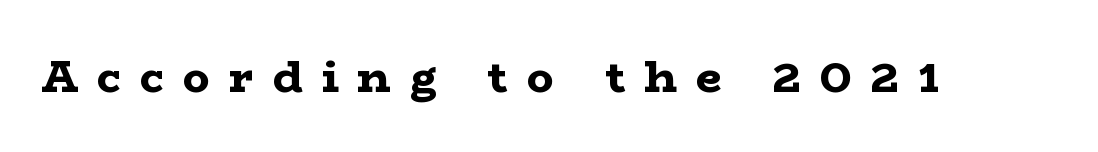
Q: Is the text bold? A: Yes.
Q: Is the text italic (slanted)? A: No, it is upright.
Q: Is the typeface a serif or a sans-serif typeface? A: Serif.
Q: Is the text underlined? A: No.
Q: Is the spacing between letters normal or unusually wide? A: Unusually wide.
Q: Width (condensed, normal, or wide)? A: Wide.
Q: Stroke contrast? A: Low.
Q: x-height? A: Medium.
Q: Monospaced? A: No.
